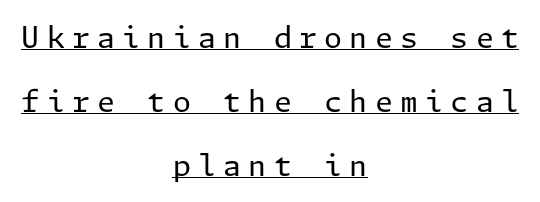
{"serif": "no", "italic": "no", "bold": "no", "weight": "regular", "width": "normal", "stroke_contrast": "low", "x_height": "medium", "underline": "yes", "align": "center", "line_spacing": "loose", "line_spacing_ratio": 2.2, "letter_spacing": "wide", "letter_spacing_em": 0.25, "glyph_px": 29}
